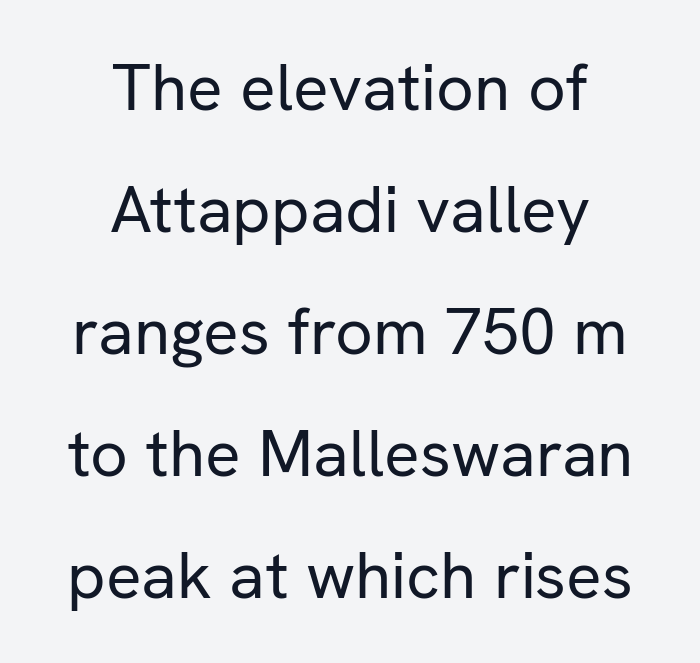
The image shows 66 px regular-weight sans-serif type, upright; set centered, line spacing 1.85x, normal letter spacing, not underlined; low stroke contrast and a medium x-height.
